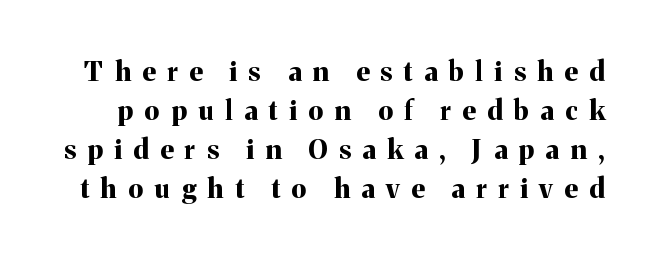
{"italic": "no", "bold": "yes", "underline": "no", "line_spacing": "normal", "line_spacing_ratio": 1.45, "letter_spacing": "wide", "letter_spacing_em": 0.43, "glyph_px": 27}
